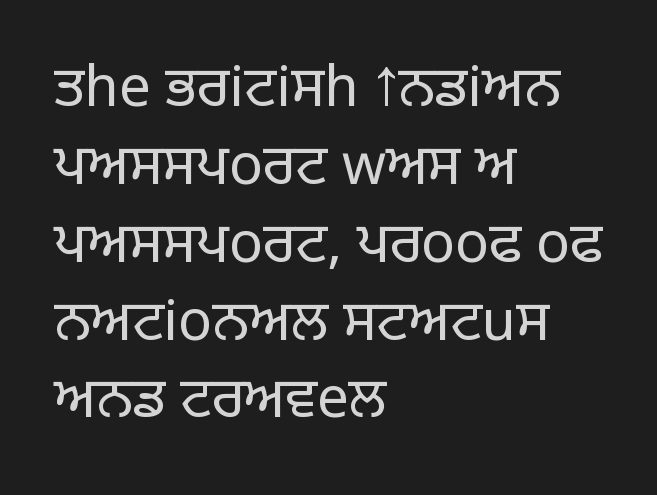
Weight: in the light-to-regular range. Lines of text with bare space underneath. The horizontal fit of the characters is conventional and even. Does the leading feel generous? No, just average. A student would call this left alignment; a typographer would say flush left, rag right. A typesetter would mark this as roman, not italic.
